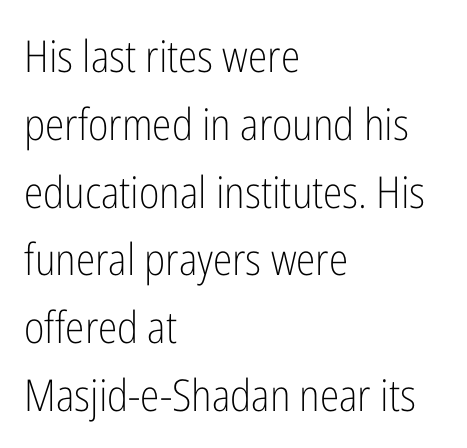
The tracking reads as untouched default to a designer's eye. Is this a sans? Yes — the strokes have no serifs. Summary of vertical rhythm: regular, with standard interline spacing. Any mark beneath the type? The region is blank. Proportional: the letters do not fall into vertical columns.
